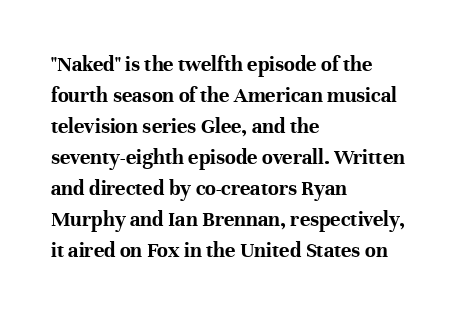
Q: Is the text bold? A: Yes.
Q: Is the text italic (slanted)? A: No, it is upright.
Q: Is the text underlined? A: No.
Q: How is the paragraph aligned? A: Left-aligned.
Q: Is the spacing between letters normal or unusually wide? A: Normal.
Q: Is the spacing between lines tight, normal or loose? A: Normal.
